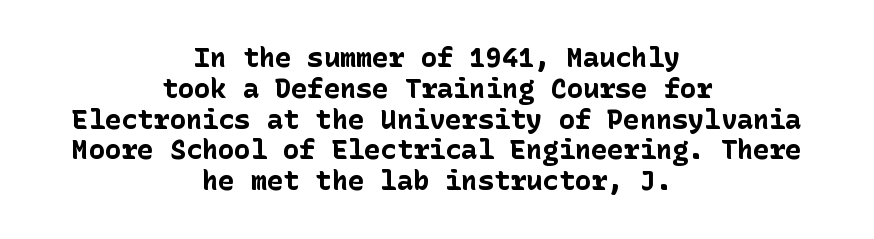
Q: Is the text bold? A: Yes.
Q: Is the text italic (slanted)? A: No, it is upright.
Q: Is the text underlined? A: No.
Q: How is the paragraph aligned? A: Centered.
Q: Is the spacing between letters normal or unusually wide? A: Normal.
Q: Is the spacing between lines tight, normal or loose? A: Tight.
